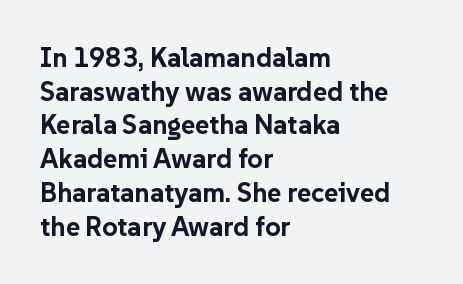
Its strokes are broad and dark, the hallmark of bold type. It's the straight-up-and-down kind of type. Regular leading. Caption: standard tracking, unaltered.
